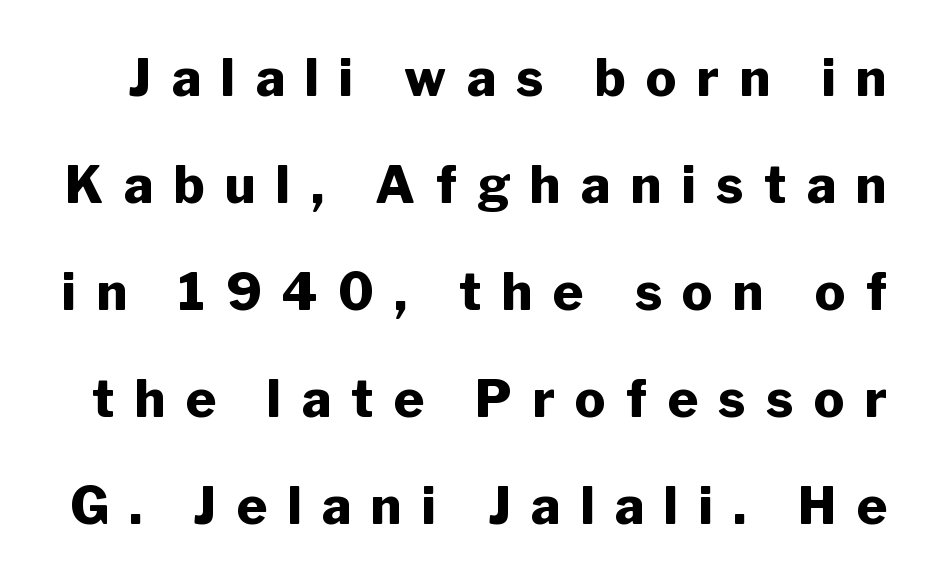
Rendered with straight, roman letterforms. The letters advance in unequal steps, a hallmark of proportional type. Typesetter's note: full bold, strokes at maximum text heaviness. What kind of face is this? One without serifs — a sans. Honestly, there is no underline to notice here at all.
